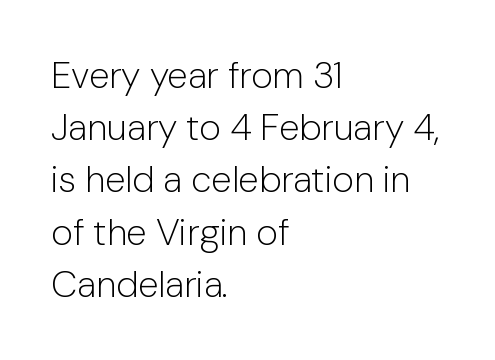
Q: Is the text bold? A: No.
Q: Is the text italic (slanted)? A: No, it is upright.
Q: Is the typeface a serif or a sans-serif typeface? A: Sans-serif.
Q: Is the text underlined? A: No.
Q: How is the paragraph aligned? A: Left-aligned.
Q: Is the spacing between letters normal or unusually wide? A: Normal.
Q: Is the spacing between lines tight, normal or loose? A: Normal.
Q: Width (condensed, normal, or wide)? A: Normal.
Q: Stroke contrast? A: Low.
Q: x-height? A: Medium.
Q: Monospaced? A: No.
